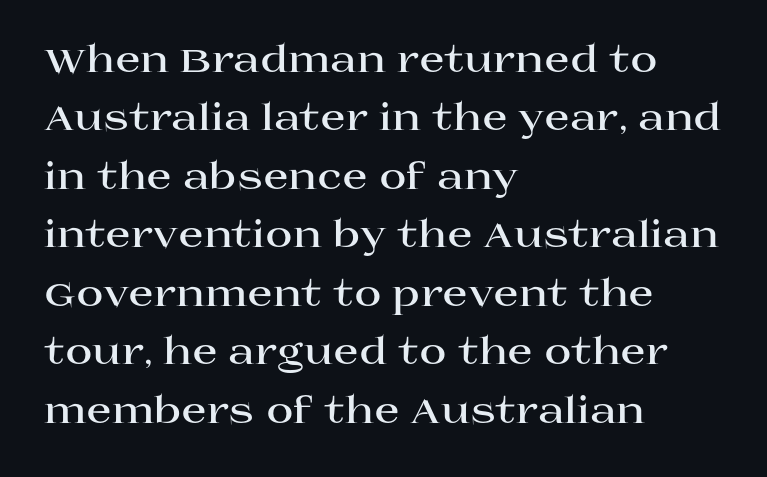
Q: Is the text bold? A: Yes.
Q: Is the text italic (slanted)? A: No, it is upright.
Q: Is the typeface a serif or a sans-serif typeface? A: Serif.
Q: Is the text underlined? A: No.
Q: How is the paragraph aligned? A: Left-aligned.
Q: Is the spacing between letters normal or unusually wide? A: Normal.
Q: Is the spacing between lines tight, normal or loose? A: Normal.
Q: Width (condensed, normal, or wide)? A: Wide.
Q: Stroke contrast? A: High.
Q: x-height? A: Large.
Q: Monospaced? A: No.
